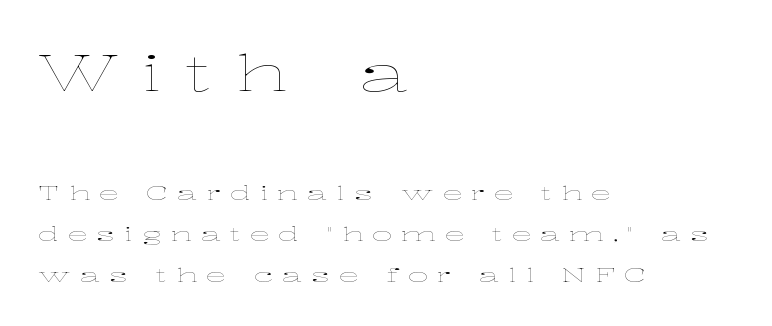
{"italic": "no", "bold": "no", "weight": "thin", "width": "wide", "stroke_contrast": "low", "x_height": "medium", "monospaced": "no", "underline": "no", "align": "left", "line_spacing": "loose", "line_spacing_ratio": 2.03, "letter_spacing": "wide", "letter_spacing_em": 0.46, "larger_block": "first", "size_ratio": 2.5, "glyph_px": 50}
